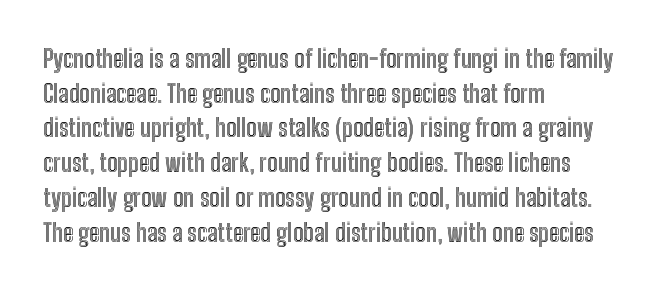
Q: Is the text italic (slanted)? A: No, it is upright.
Q: Is the text underlined? A: No.
Q: How is the paragraph aligned? A: Left-aligned.
Q: Is the spacing between letters normal or unusually wide? A: Normal.
Q: Is the spacing between lines tight, normal or loose? A: Normal.
